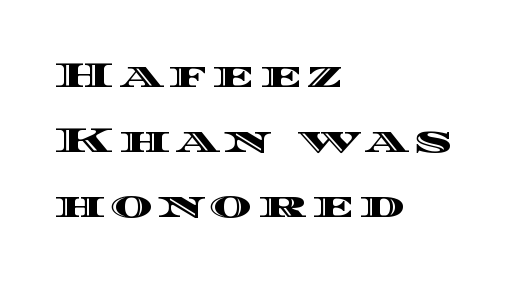
Q: Is the text italic (slanted)? A: No, it is upright.
Q: Is the text underlined? A: No.
Q: How is the paragraph aligned? A: Left-aligned.
Q: Width (condensed, normal, or wide)? A: Wide.
Q: x-height? A: Large.
Q: Monospaced? A: No.
